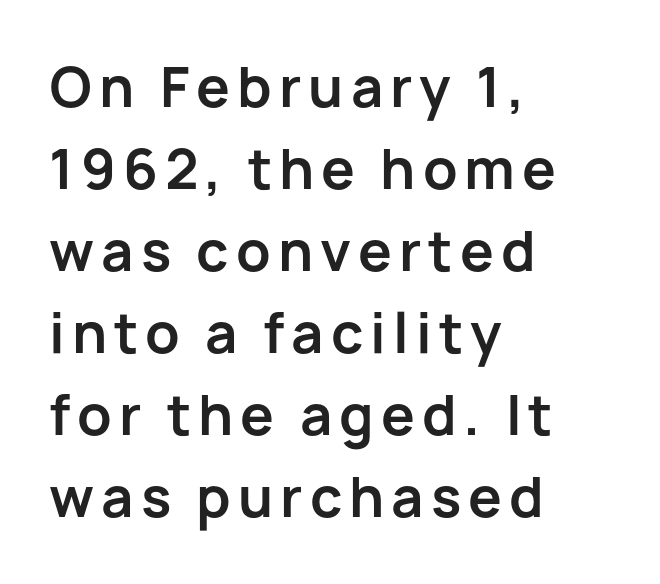
{"serif": "no", "italic": "no", "bold": "yes", "weight": "bold", "width": "normal", "stroke_contrast": "low", "x_height": "medium", "monospaced": "no", "underline": "no", "align": "left", "line_spacing": "normal", "line_spacing_ratio": 1.52, "glyph_px": 54}
